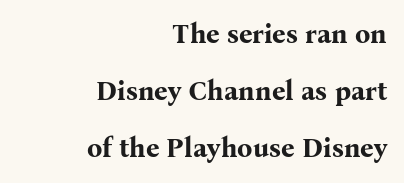
There is no visible air inserted between adjacent glyphs. In terms of posture, this sample is upright. Does the copy run flush right? Yes — the right margin is perfectly even. Descenders are the only things crossing below the line.
